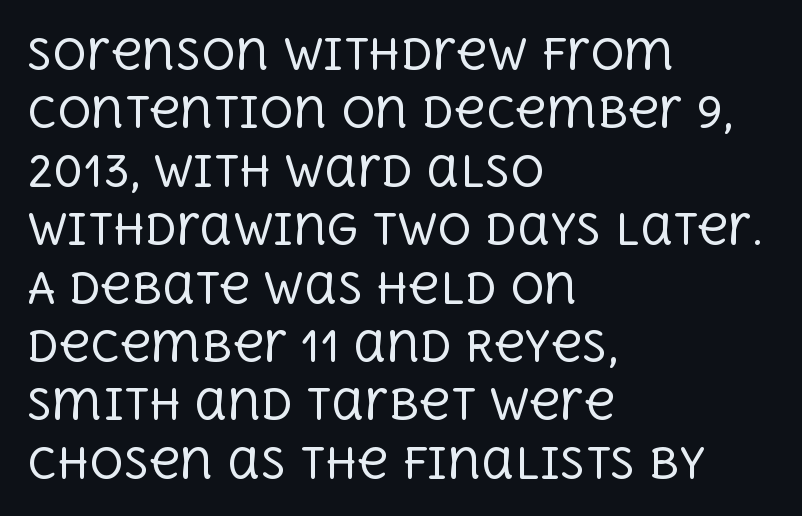
Designer's note — italics off, roman on. No chunkiness to these letters — they're not bold. Teacher's note: observe the even left margin — that is flush-left alignment. The rendering uses a moderate line-height, typical for paragraphs. The passage shown is typeset with a serif family. Just letters on the line, the space beneath them empty.
